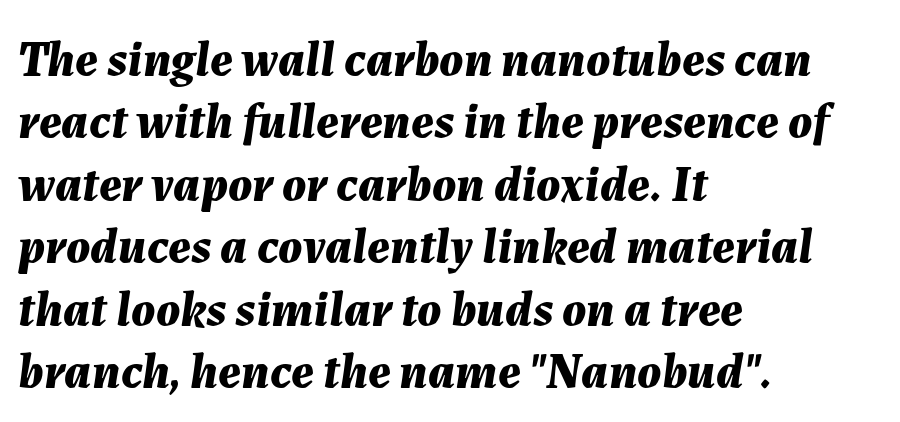
The image shows 50 px bold type, italic (leaning right); set left-aligned, normal line spacing (1.25x), normal letter spacing, not underlined; medium stroke contrast and a medium x-height.
